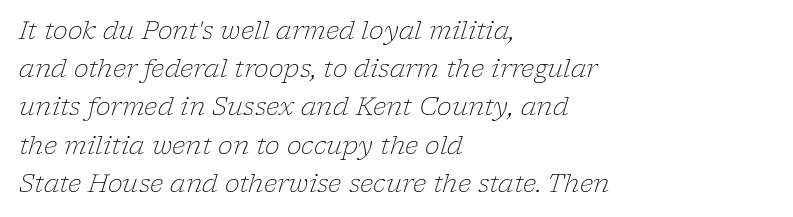
The passage is arranged the way most books set body copy — flush left. Caption: standard tracking, unaltered. Check the space under the baseline: it is left empty. In terms of posture, this sample is oblique. Letters have the restrained weight of plain body copy at most.
